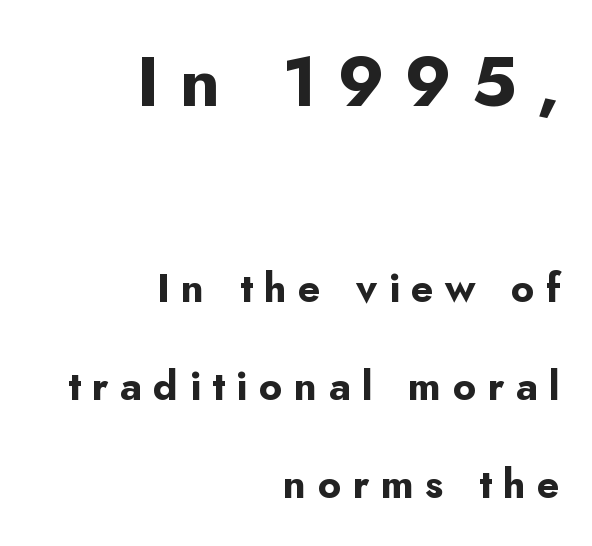
The axis of the letterforms is exactly vertical. Spacing verdict: proportional, widths tailored to each character. Heavy-handed strokes throughout: this text is bold. Check the space under the baseline: it is left empty. You can tell from the bare stems that sans-serif type was used. Display-style spreading of the glyphs; the letterfit is very open.
